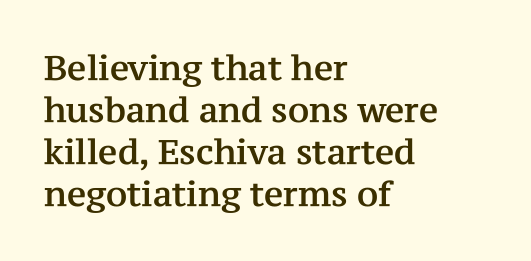
{"serif": "yes", "italic": "no", "width": "normal", "stroke_contrast": "medium", "x_height": "medium", "monospaced": "no", "underline": "no", "align": "left", "line_spacing_ratio": 1.24, "letter_spacing": "normal", "letter_spacing_em": 0.0, "glyph_px": 34}
